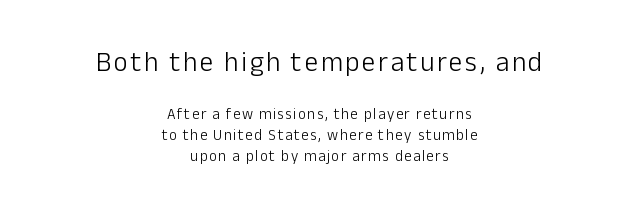
{"italic": "no", "bold": "no", "underline": "no", "align": "center", "line_spacing": "normal", "line_spacing_ratio": 1.41, "larger_block": "first", "size_ratio": 1.8, "glyph_px": 27}
